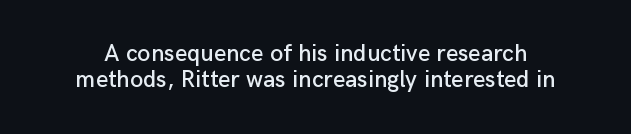
The image shows 24 px text type, upright; set tight line spacing (1.08x), normal letter spacing, not underlined.
